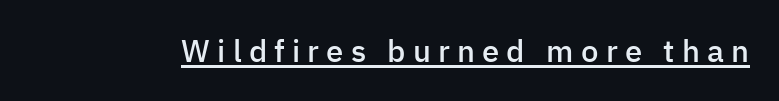
The image shows 31 px semibold sans-serif type, upright; set unusually wide letter spacing (+0.23 em), underlined; low stroke contrast and a medium x-height.
